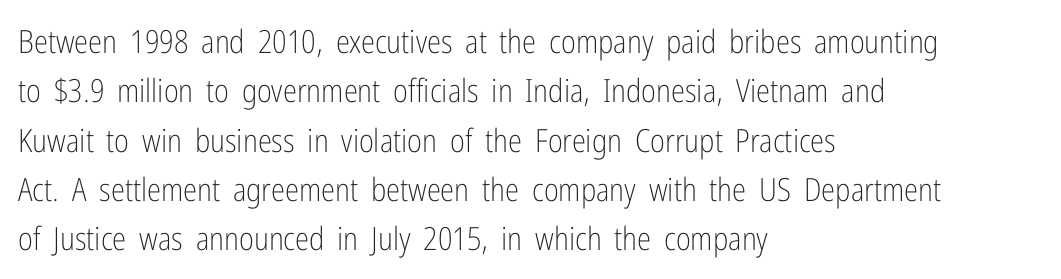
Q: Is the text bold? A: No.
Q: Is the text italic (slanted)? A: No, it is upright.
Q: Is the typeface a serif or a sans-serif typeface? A: Sans-serif.
Q: Is the text underlined? A: No.
Q: How is the paragraph aligned? A: Left-aligned.
Q: Is the spacing between letters normal or unusually wide? A: Normal.
Q: Is the spacing between lines tight, normal or loose? A: Normal.
Q: Width (condensed, normal, or wide)? A: Condensed.
Q: Stroke contrast? A: Low.
Q: x-height? A: Medium.
Q: Monospaced? A: No.
